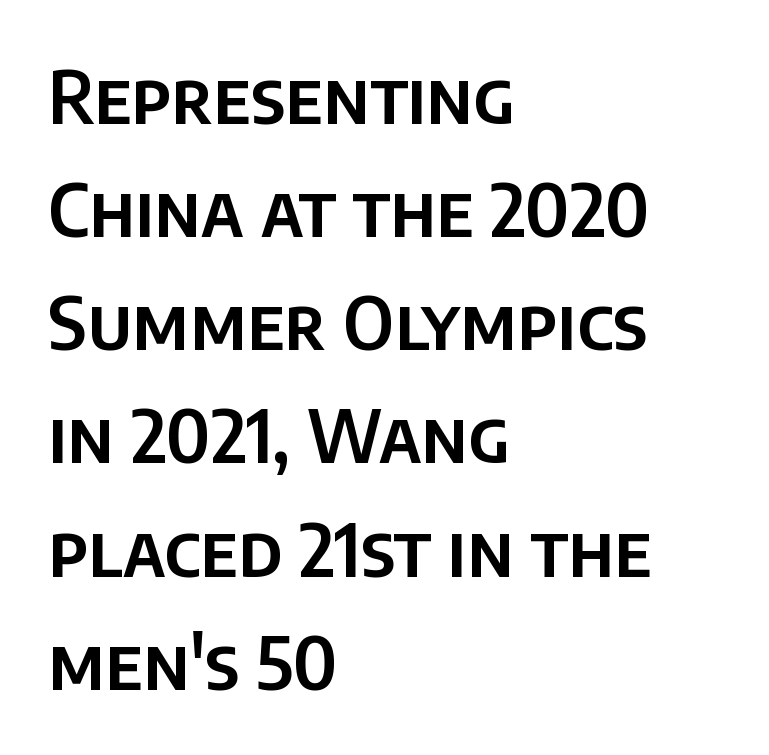
Q: Is the text italic (slanted)? A: No, it is upright.
Q: Is the typeface a serif or a sans-serif typeface? A: Sans-serif.
Q: Is the text underlined? A: No.
Q: How is the paragraph aligned? A: Left-aligned.
Q: Is the spacing between letters normal or unusually wide? A: Normal.
Q: Is the spacing between lines tight, normal or loose? A: Normal.
Q: Width (condensed, normal, or wide)? A: Normal.
Q: Stroke contrast? A: Low.
Q: x-height? A: Large.
Q: Monospaced? A: No.
